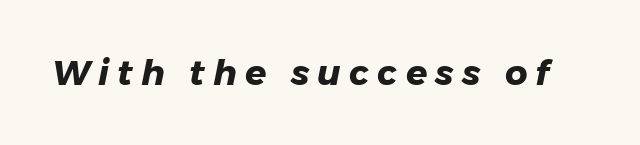
{"serif": "no", "bold": "yes", "weight": "heavy", "width": "normal", "stroke_contrast": "low", "x_height": "medium", "monospaced": "no", "underline": "no", "letter_spacing": "wide", "letter_spacing_em": 0.23, "glyph_px": 35}
